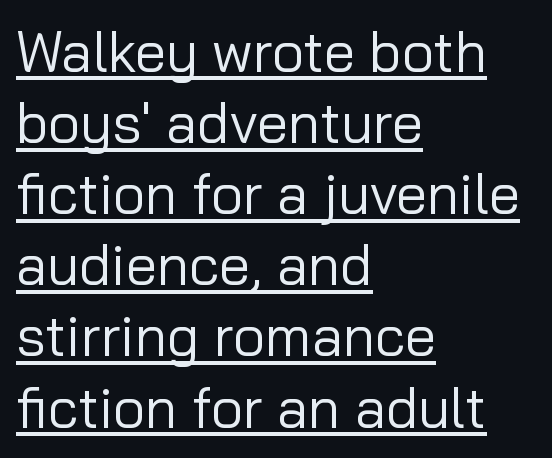
The image shows 56 px regular-weight sans-serif type, upright; set left-aligned, normal line spacing (1.27x), normal letter spacing, underlined; low stroke contrast and a medium x-height.
